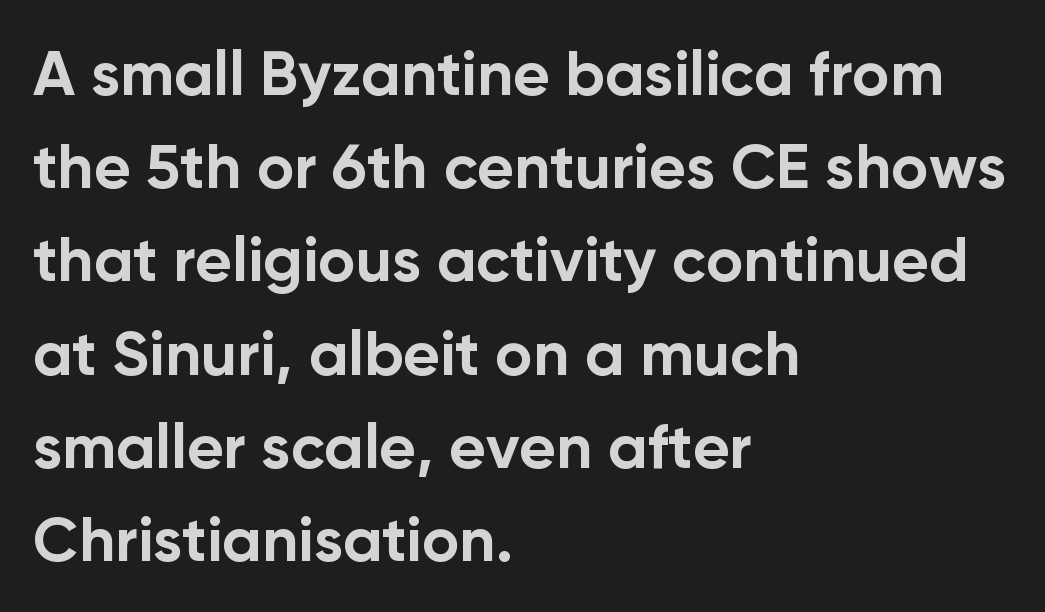
Character widths vary here, with narrow letters taking less room than wide ones. The glyphs have the mass of a bold cut. Compared with typical body copy, the letter spacing here is the same. The type family on display is of the sans-serif kind.
